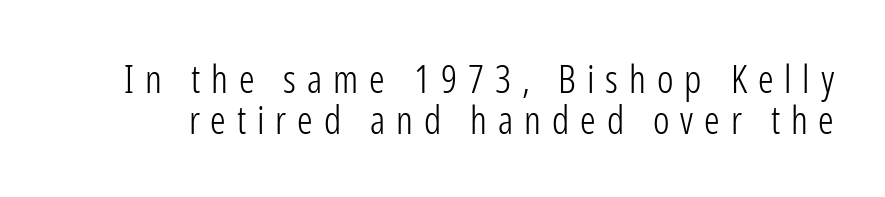
The image shows 39 px light, condensed sans-serif type, upright; set tight line spacing (1.05x), unusually wide letter spacing (+0.28 em), not underlined; low stroke contrast and a medium x-height.
